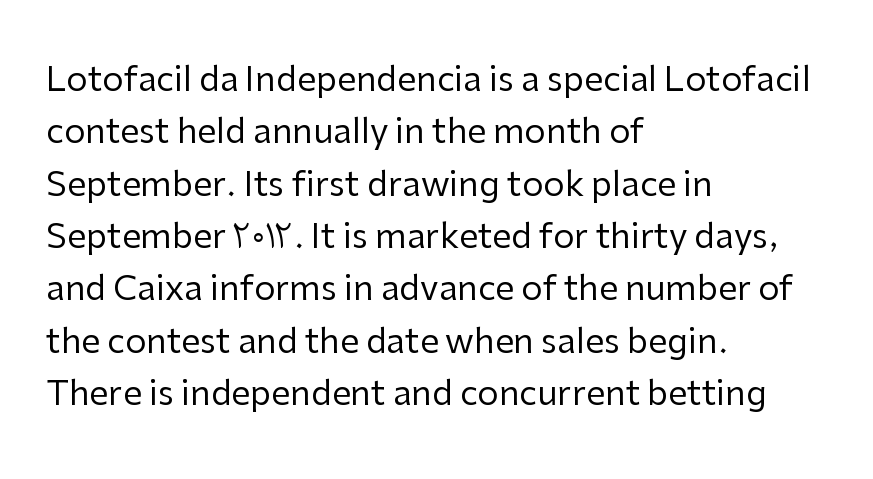
{"serif": "no", "italic": "no", "bold": "no", "weight": "regular", "width": "normal", "stroke_contrast": "low", "x_height": "medium", "monospaced": "no", "underline": "no", "align": "left", "line_spacing": "normal", "line_spacing_ratio": 1.54, "letter_spacing": "normal", "letter_spacing_em": 0.0, "glyph_px": 34}
